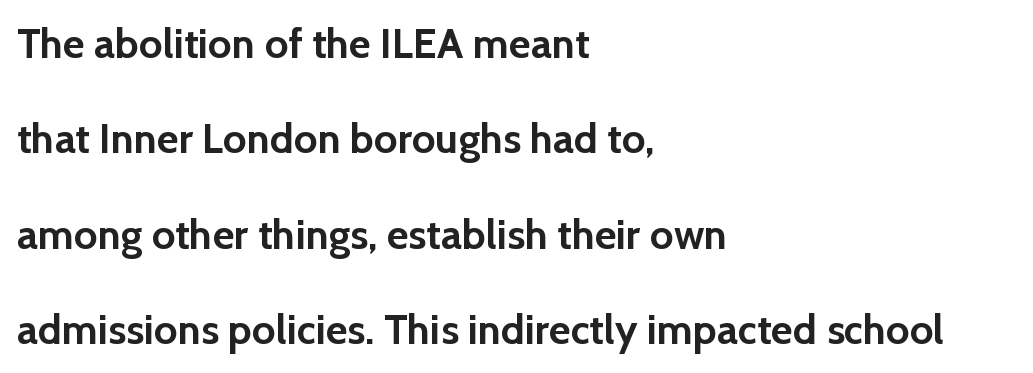
Q: Is the text bold? A: Yes.
Q: Is the text italic (slanted)? A: No, it is upright.
Q: Is the typeface a serif or a sans-serif typeface? A: Sans-serif.
Q: Is the text underlined? A: No.
Q: How is the paragraph aligned? A: Left-aligned.
Q: Is the spacing between letters normal or unusually wide? A: Normal.
Q: Is the spacing between lines tight, normal or loose? A: Loose.
Q: Width (condensed, normal, or wide)? A: Normal.
Q: x-height? A: Medium.
Q: Monospaced? A: No.
